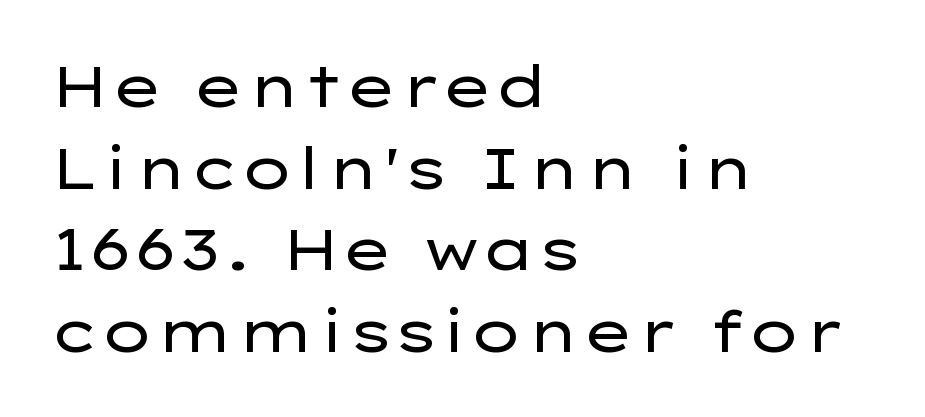
The image shows 57 px regular-weight, wide sans-serif type, upright; set left-aligned, normal line spacing (1.43x), normal letter spacing, not underlined; low stroke contrast and a medium x-height.
